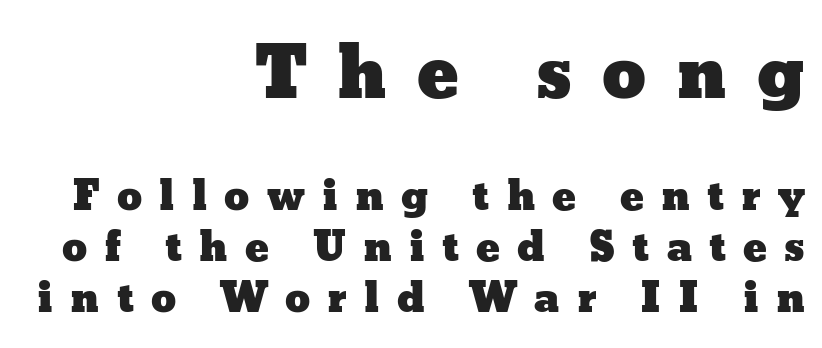
Q: Is the text italic (slanted)? A: No, it is upright.
Q: Is the text underlined? A: No.
Q: How is the paragraph aligned? A: Right-aligned.
Q: Is the spacing between letters normal or unusually wide? A: Unusually wide.
Q: Is the spacing between lines tight, normal or loose? A: Normal.
Q: Which block of text is set in a larger size, the first (top) or the second (bottom)? A: The first (top) one.
Q: Width (condensed, normal, or wide)? A: Wide.
Q: Stroke contrast? A: Low.
Q: x-height? A: Medium.
Q: Monospaced? A: No.
